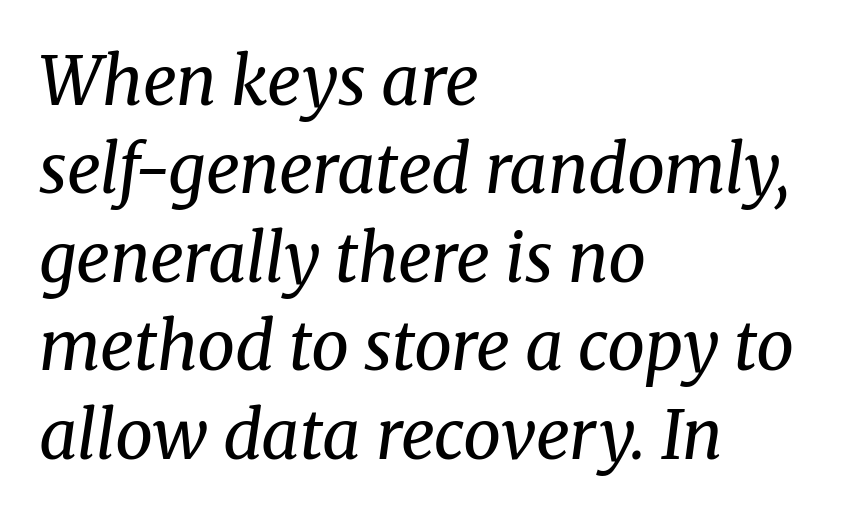
The image shows 67 px regular-weight serif type, italic (leaning right); set left-aligned, normal line spacing (1.32x), normal letter spacing, not underlined; medium stroke contrast and a medium x-height.
